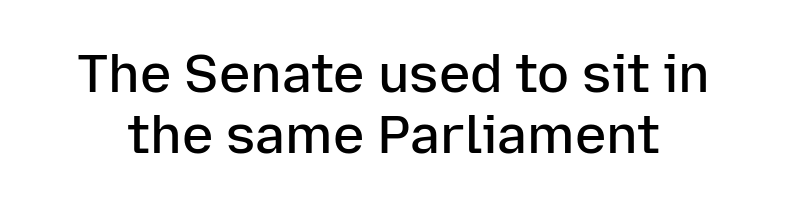
No word sits above an underline. Do the characters align in a grid? No, the font is proportional. The characters look somewhat weighty, a semibold short of true bold. To sum up the face: it is a sans, with no serifs. The lettering holds an erect, upright posture throughout. Characters follow at the spacing the type designer built in.
